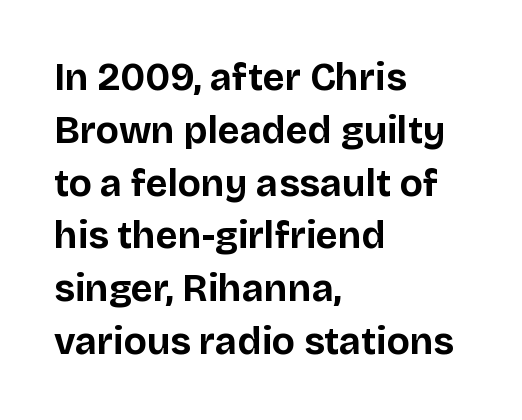
The image shows 38 px bold sans-serif type, upright; set left-aligned, normal line spacing (1.39x), normal letter spacing, not underlined; low stroke contrast and a large x-height.
